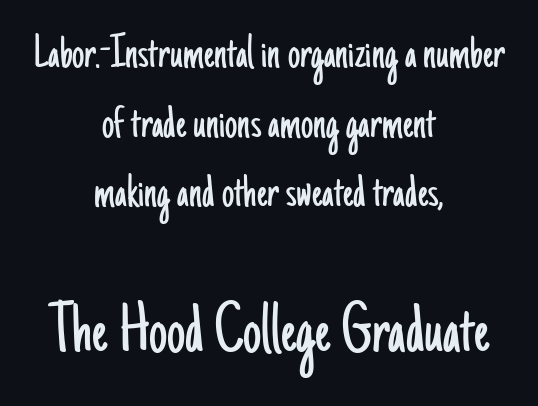
{"serif": "no", "italic": "no", "bold": "no", "weight": "light", "width": "condensed", "stroke_contrast": "low", "x_height": "small", "monospaced": "no", "underline": "no", "align": "center", "line_spacing": "normal", "line_spacing_ratio": 1.42, "letter_spacing": "normal", "letter_spacing_em": 0.0, "larger_block": "second", "size_ratio": 1.49, "glyph_px": 73}
